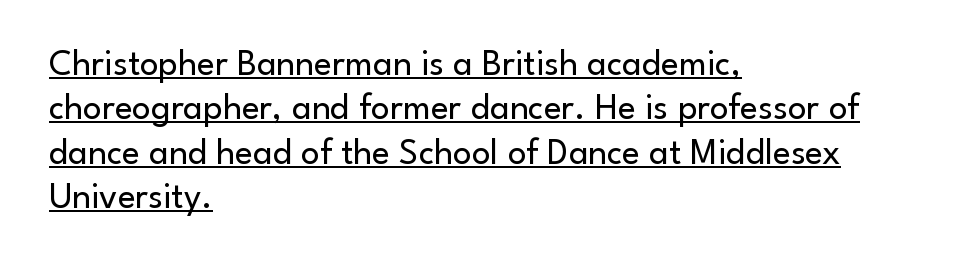
{"serif": "no", "italic": "no", "bold": "no", "weight": "regular", "width": "normal", "stroke_contrast": "low", "x_height": "small", "monospaced": "no", "underline": "yes", "align": "left", "line_spacing_ratio": 1.2, "letter_spacing": "normal", "letter_spacing_em": 0.0, "glyph_px": 37}
